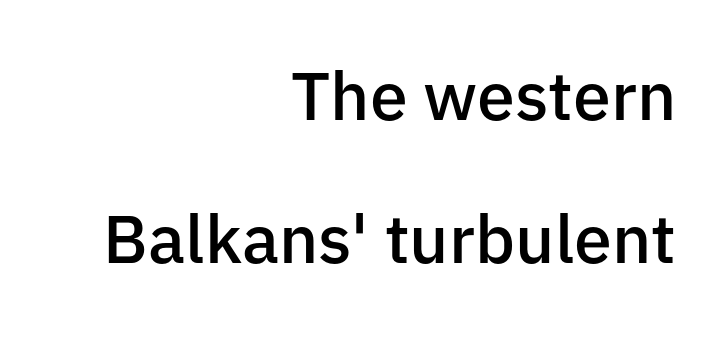
Varying glyph widths throughout — classic text-font behaviour. Visually the block forms a straight wall on the right and a jagged coastline on the left. Each new line begins a long way beneath the previous one. A bit beefed up — I'd call it semibold rather than bold.
